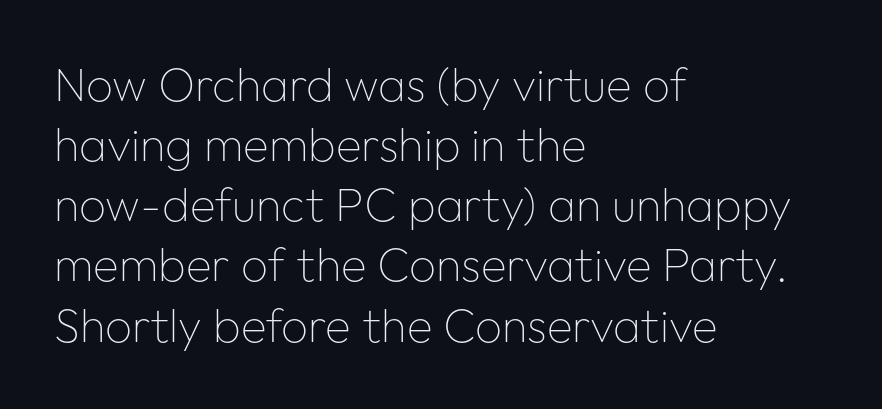
Layout note: lines flush left. Think of a printed novel: that variable character pitch is what you see here. Words float on clear page, feet unadorned. The letters carry no serifs — their stems end cleanly without finishing strokes.
